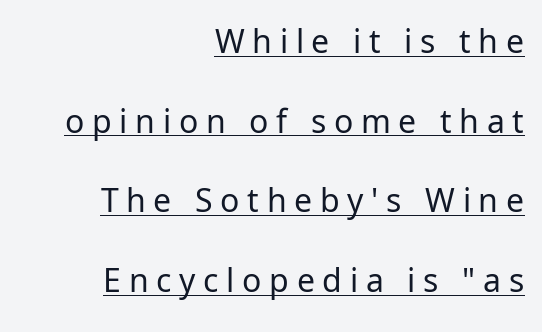
The image shows 32 px regular-weight sans-serif type, upright; set right-aligned, loose line spacing (2.49x), unusually wide letter spacing (+0.24 em), underlined; low stroke contrast and a medium x-height.
